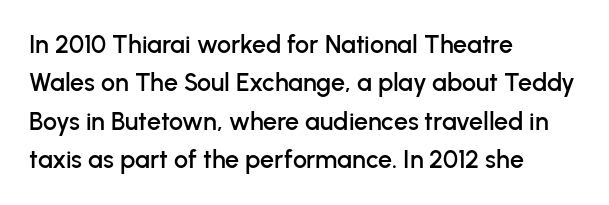
The image shows 25 px text type, upright; set left-aligned, normal line spacing (1.54x), normal letter spacing, not underlined.
